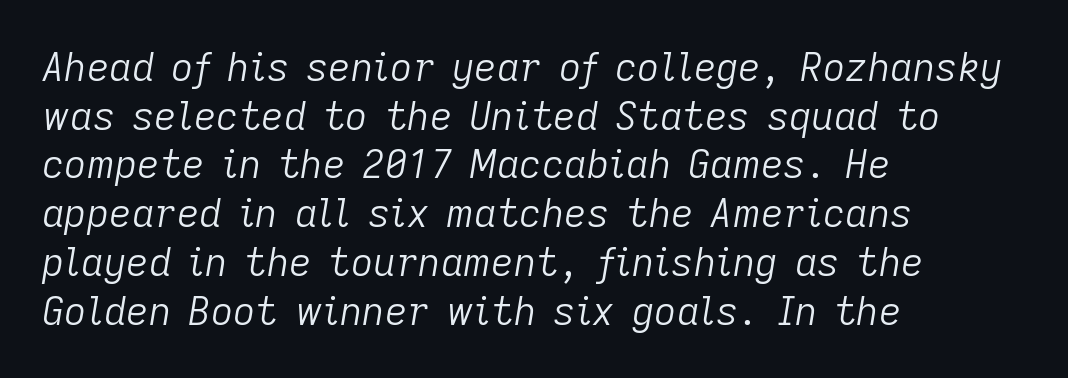
The image shows 39 px light type, italic (leaning right); set left-aligned, normal line spacing (1.25x), normal letter spacing, not underlined; low stroke contrast and a medium x-height.
